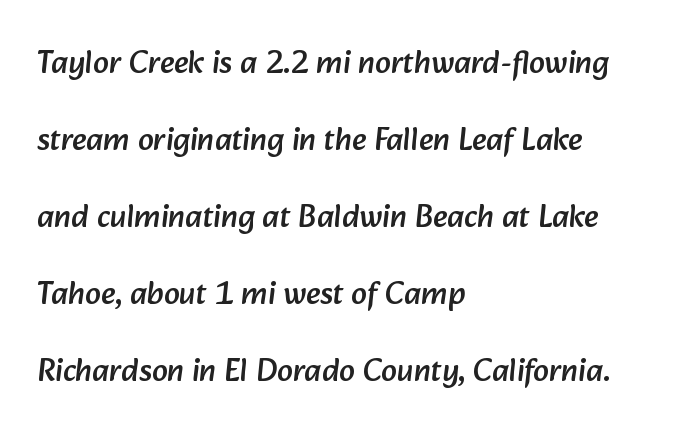
The image shows 32 px sans-serif type; set left-aligned, loose line spacing (2.41x), normal letter spacing, not underlined; low stroke contrast and a medium x-height.
